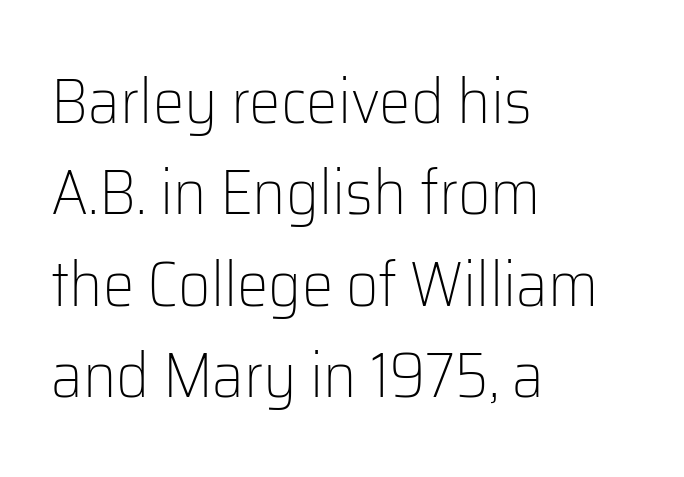
{"serif": "no", "italic": "no", "bold": "no", "weight": "light", "width": "normal", "stroke_contrast": "low", "x_height": "medium", "monospaced": "no", "underline": "no", "align": "left", "line_spacing": "normal", "line_spacing_ratio": 1.45, "letter_spacing": "normal", "letter_spacing_em": 0.0, "glyph_px": 63}
